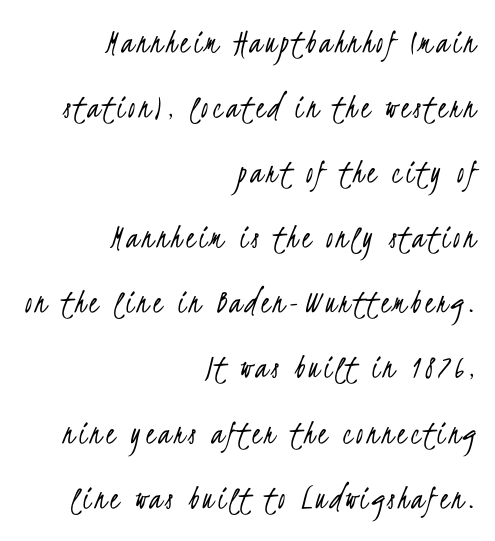
{"serif": "no", "bold": "no", "weight": "light", "width": "condensed", "stroke_contrast": "low", "x_height": "small", "monospaced": "no", "underline": "no", "align": "right", "line_spacing_ratio": 1.86, "glyph_px": 35}
